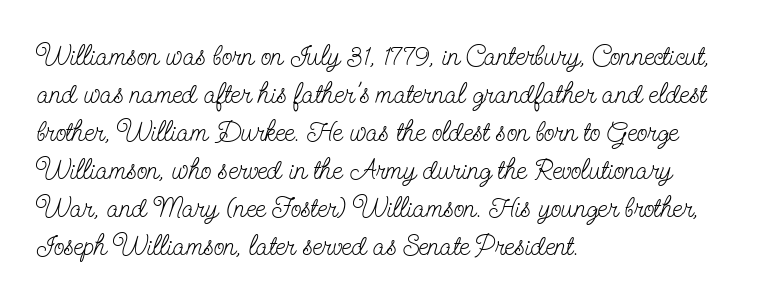
The image shows 28 px light, condensed serif type; set left-aligned, normal line spacing (1.36x), normal letter spacing, not underlined; low stroke contrast and a small x-height.
